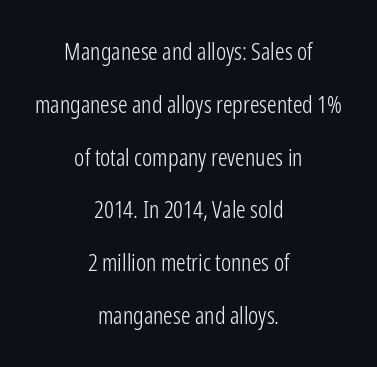
{"italic": "no", "bold": "no", "underline": "no", "align": "center", "line_spacing": "loose", "line_spacing_ratio": 2.2, "letter_spacing": "normal", "letter_spacing_em": 0.0, "glyph_px": 24}
